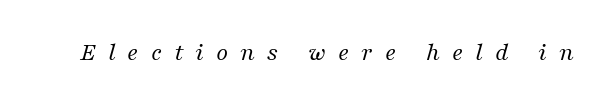
Q: Is the text bold? A: No.
Q: Is the text italic (slanted)? A: Yes, it leans right by about 16 degrees.
Q: Is the text underlined? A: No.
Q: Is the spacing between letters normal or unusually wide? A: Unusually wide.
